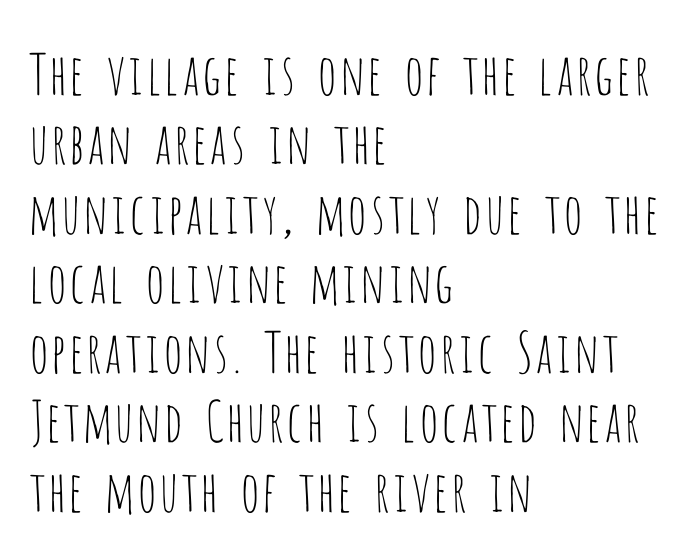
{"serif": "no", "italic": "no", "bold": "no", "weight": "thin", "width": "condensed", "stroke_contrast": "low", "x_height": "large", "monospaced": "no", "underline": "no", "align": "left", "line_spacing_ratio": 1.24, "letter_spacing": "normal", "letter_spacing_em": 0.0, "glyph_px": 56}
